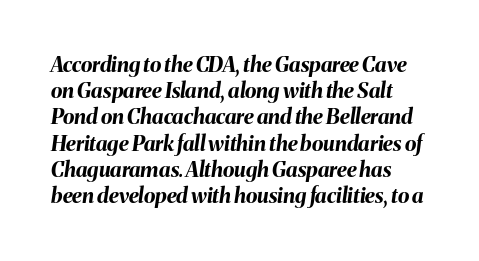
The image shows 21 px bold type, italic (leaning right); set normal line spacing (1.25x), normal letter spacing, not underlined.
